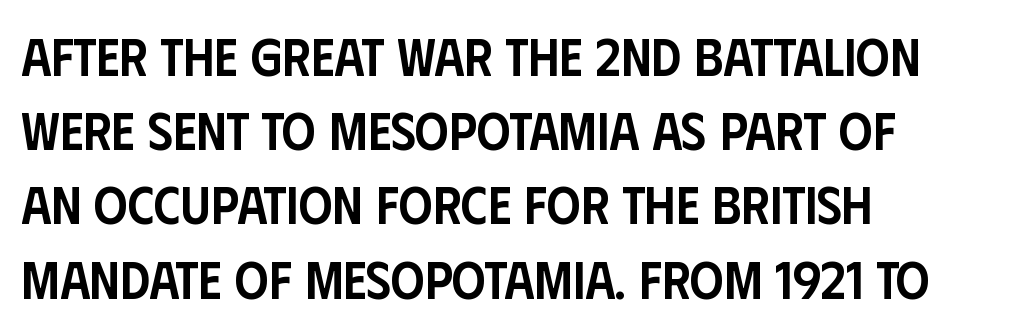
Line spacing here is normal. Serifs: no, the terminals of the letterforms are clean. Is the letter spacing exaggerated? No — it looks like the ordinary default. Is the type bold? Partly — it's a semibold, heavier than regular but not fully bold. Looks like regular typesetting: each glyph gets only the width it needs. The letters stand upright; this is a roman face.
